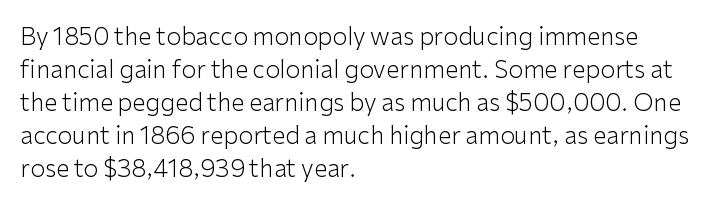
Q: Is the text bold? A: No.
Q: Is the text italic (slanted)? A: No, it is upright.
Q: Is the text underlined? A: No.
Q: How is the paragraph aligned? A: Left-aligned.
Q: Is the spacing between letters normal or unusually wide? A: Normal.
Q: Is the spacing between lines tight, normal or loose? A: Normal.
